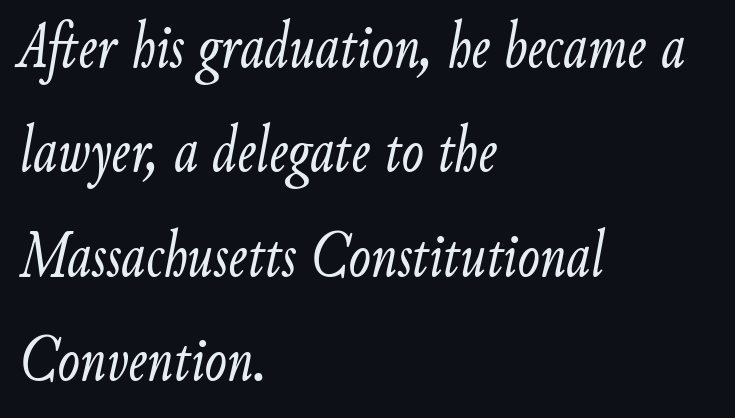
Q: Is the text bold? A: No.
Q: Is the text italic (slanted)? A: Yes, it leans right by about 9 degrees.
Q: Is the text underlined? A: No.
Q: How is the paragraph aligned? A: Left-aligned.
Q: Is the spacing between letters normal or unusually wide? A: Normal.
Q: Is the spacing between lines tight, normal or loose? A: Normal.
Q: Width (condensed, normal, or wide)? A: Condensed.
Q: Stroke contrast? A: Low.
Q: x-height? A: Small.
Q: Monospaced? A: No.
